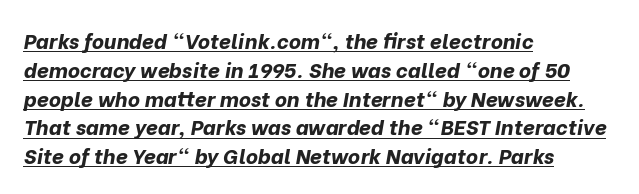
The image shows 21 px bold type, italic (leaning right); set left-aligned, normal line spacing (1.37x), normal letter spacing, underlined.
